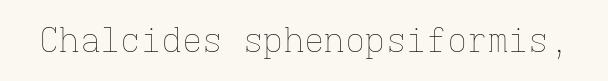
The image shows 34 px thin type, upright, monospaced; set normal letter spacing, not underlined; low stroke contrast and a medium x-height.
